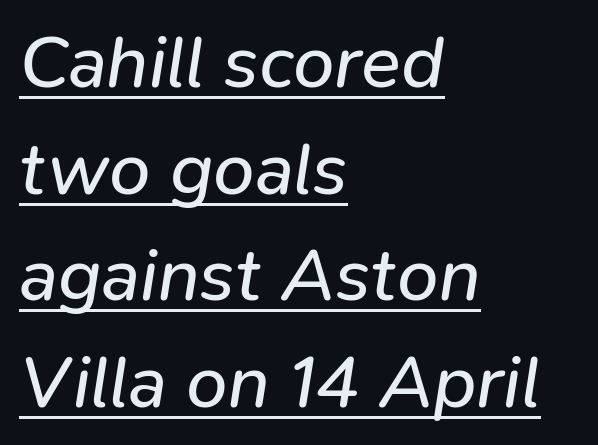
The image shows 74 px regular-weight type, italic (leaning right); set left-aligned, normal line spacing (1.44x), normal letter spacing, underlined; low stroke contrast and a medium x-height.
